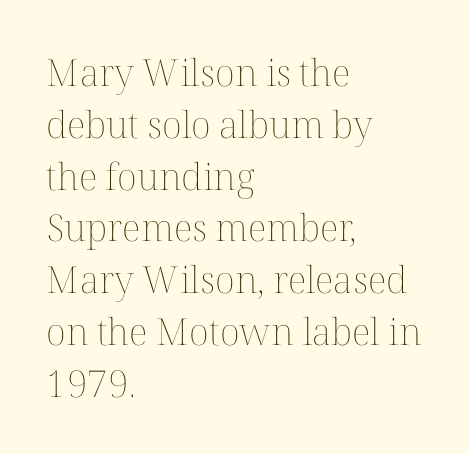
The face looks like a standard text weight, possibly lighter. Looks like regular typesetting: each glyph gets only the width it needs. This sample is left-justified, so line endings fall wherever the words run out. Observe the ordinary spacing: letters are neighbours, not strangers. The vertical gap from one line to the next is medium.
